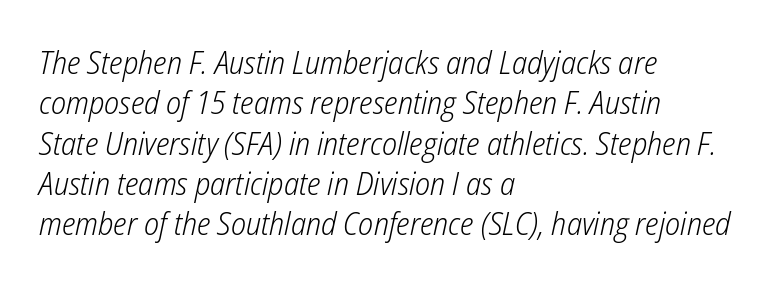
{"italic": "yes", "lean": "right", "slant_degrees": 12, "bold": "no", "weight": "light", "width": "condensed", "stroke_contrast": "low", "x_height": "medium", "monospaced": "no", "underline": "no", "align": "left", "line_spacing": "normal", "line_spacing_ratio": 1.26, "letter_spacing": "normal", "letter_spacing_em": 0.0, "glyph_px": 32}
